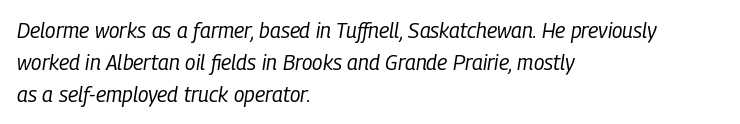
{"italic": "yes", "lean": "right", "slant_degrees": 9, "bold": "no", "underline": "no", "align": "left", "line_spacing": "normal", "line_spacing_ratio": 1.52, "letter_spacing": "normal", "letter_spacing_em": 0.0, "glyph_px": 21}
